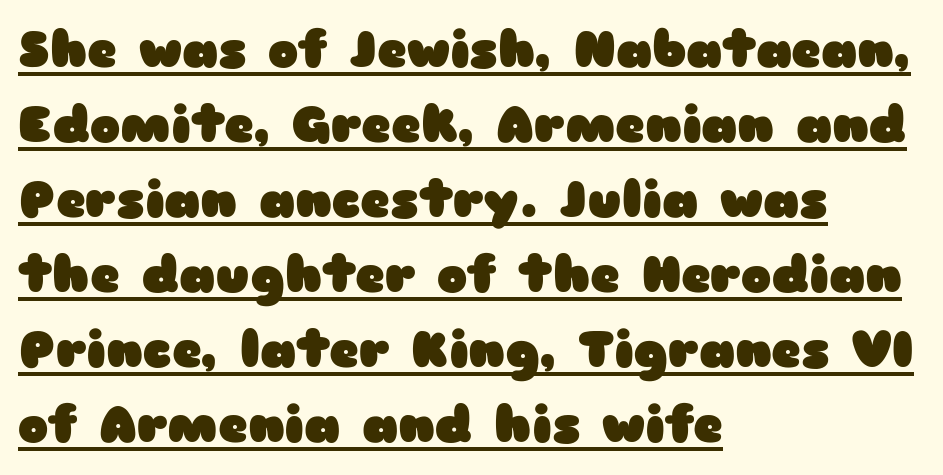
These lines are rendered in a variable-pitch font. The rendering anchors every line to the left-hand side. If you drew a line through each stem, it would be perfectly vertical. Letter spacing: default.
